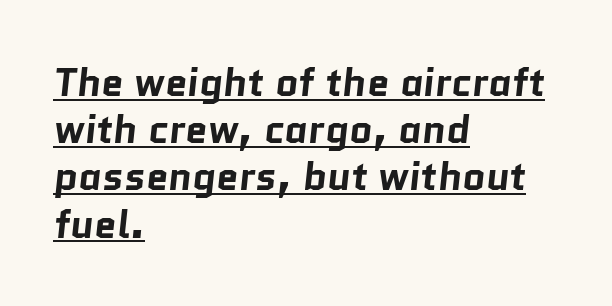
The image shows 40 px bold sans-serif type; set left-aligned, line spacing 1.18x, normal letter spacing, underlined; low stroke contrast and a medium x-height.
